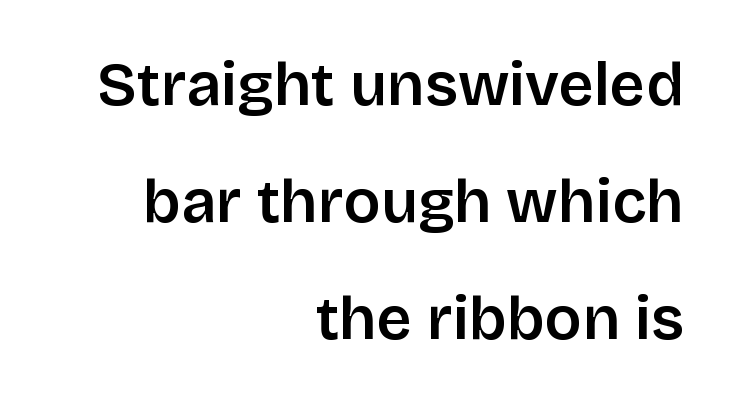
{"serif": "no", "italic": "no", "bold": "semi", "weight": "semibold", "width": "normal", "stroke_contrast": "low", "x_height": "large", "monospaced": "no", "underline": "no", "align": "right", "line_spacing": "loose", "line_spacing_ratio": 1.92, "letter_spacing": "normal", "letter_spacing_em": 0.0, "glyph_px": 61}
